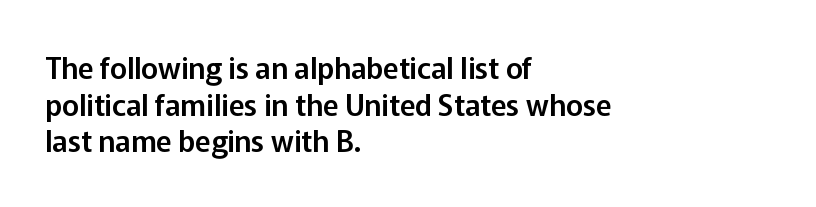
Font category for this specimen: sans-serif. Decoration check: the copy has no underline. This sample is left-justified, so line endings fall wherever the words run out. You can tell it's not italic because the verticals are truly vertical.
